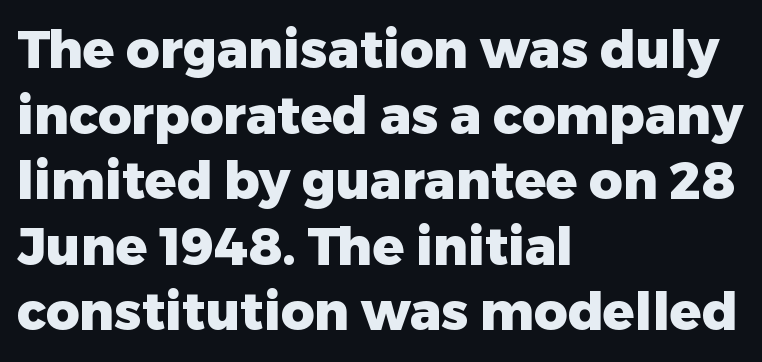
{"serif": "no", "italic": "no", "bold": "yes", "weight": "heavy", "width": "normal", "stroke_contrast": "low", "x_height": "medium", "monospaced": "no", "underline": "no", "align": "left", "line_spacing": "normal", "line_spacing_ratio": 1.26, "letter_spacing": "normal", "letter_spacing_em": 0.0, "glyph_px": 52}
